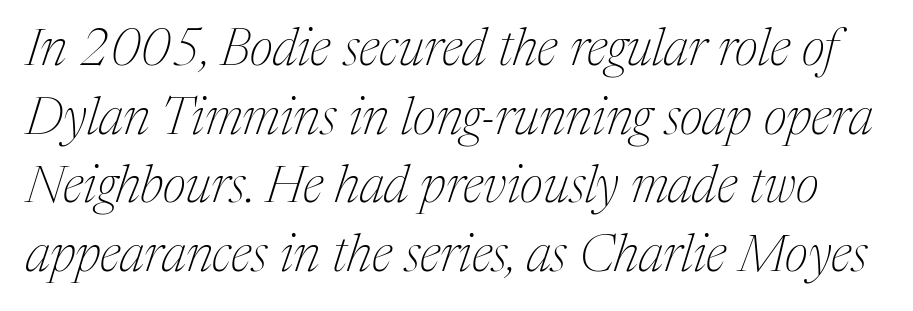
Heaviness? Minimal to ordinary, like unemphasized prose. Students, note that the glyphs here touch the page at normal intervals. These lines are rendered in a variable-pitch font. The rendering applies a slant to the glyphs.
